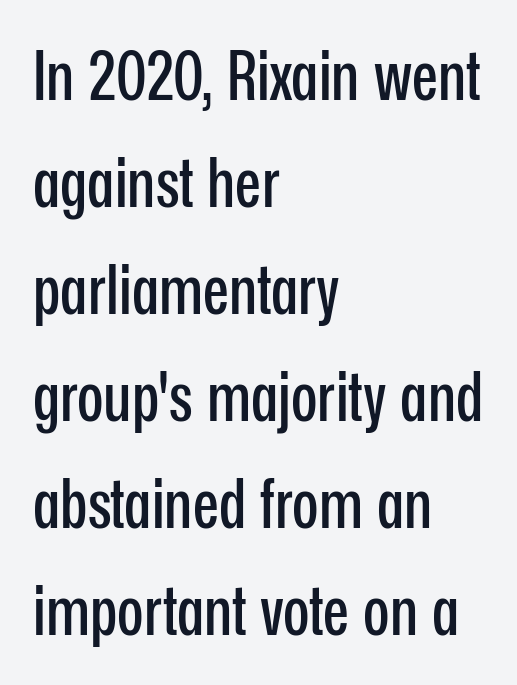
{"serif": "no", "italic": "no", "width": "condensed", "stroke_contrast": "low", "x_height": "medium", "monospaced": "no", "underline": "no", "align": "left", "line_spacing": "normal", "line_spacing_ratio": 1.55, "letter_spacing": "normal", "letter_spacing_em": 0.0, "glyph_px": 69}
